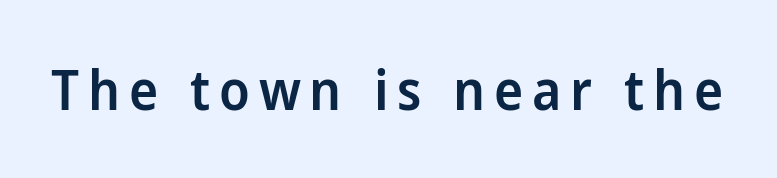
The image shows 55 px semibold sans-serif type, upright; set not underlined; low stroke contrast and a medium x-height.
